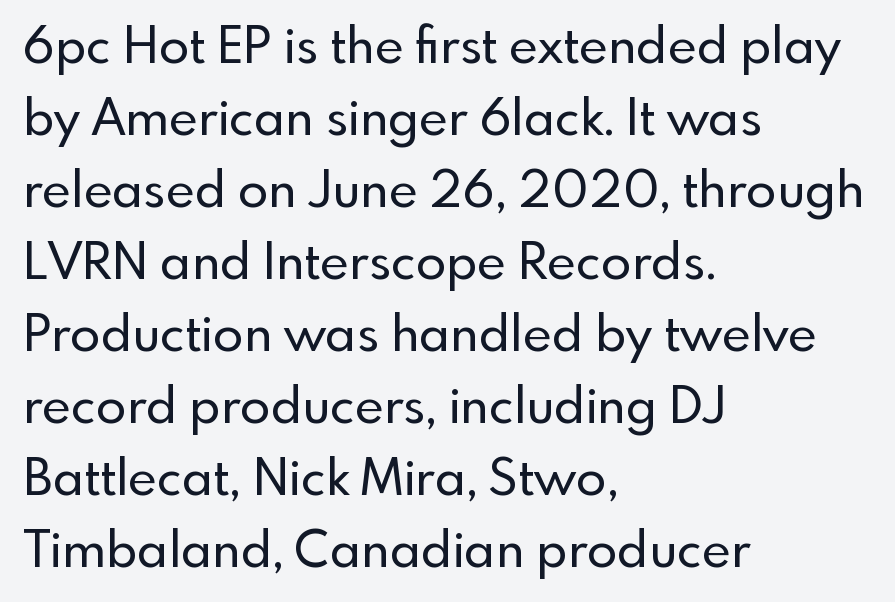
The image shows 50 px sans-serif type, upright; set left-aligned, normal line spacing (1.44x), normal letter spacing, not underlined; a small x-height.
